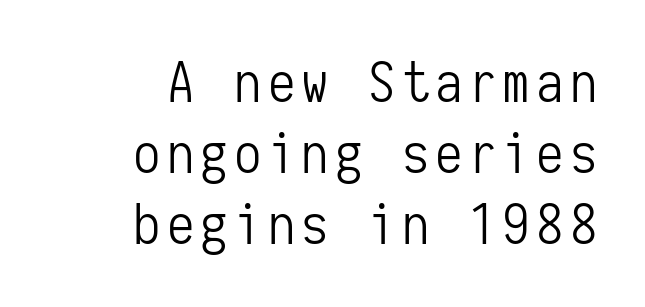
In terms of leading, this rendering sits right in the middle. Unbolded letterforms with no extra heft. The face used here is monospaced, like something from a code editor. Alignment: flush right. This rendering features lettering with no underline.
